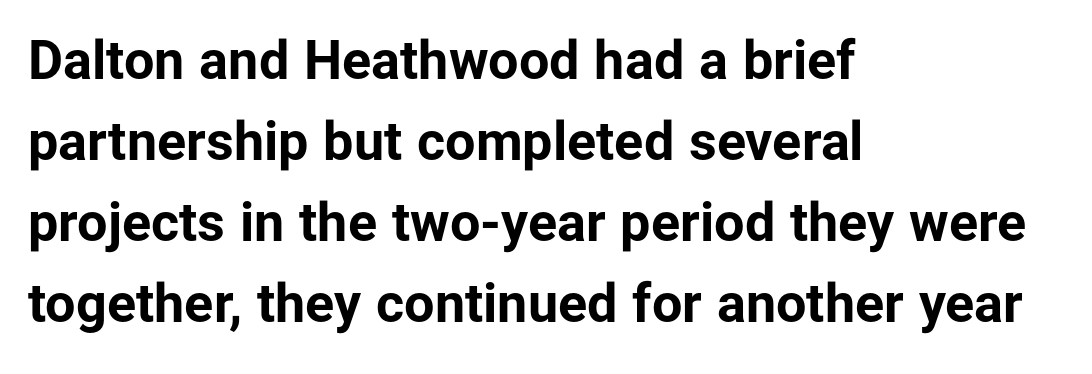
{"serif": "no", "italic": "no", "bold": "yes", "weight": "bold", "width": "normal", "stroke_contrast": "low", "x_height": "medium", "monospaced": "no", "underline": "no", "align": "left", "line_spacing": "normal", "line_spacing_ratio": 1.5, "letter_spacing": "normal", "letter_spacing_em": 0.0, "glyph_px": 54}
